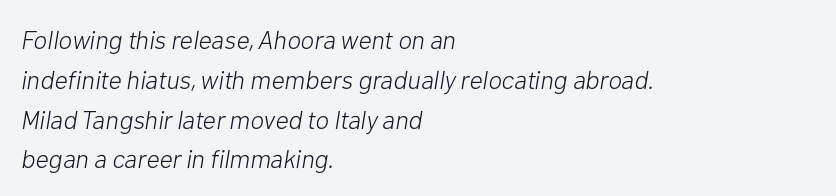
Q: Is the text bold? A: No.
Q: Is the text italic (slanted)? A: Yes, it leans right by about 10 degrees.
Q: Is the text underlined? A: No.
Q: How is the paragraph aligned? A: Left-aligned.
Q: Is the spacing between letters normal or unusually wide? A: Normal.
Q: Is the spacing between lines tight, normal or loose? A: Normal.
